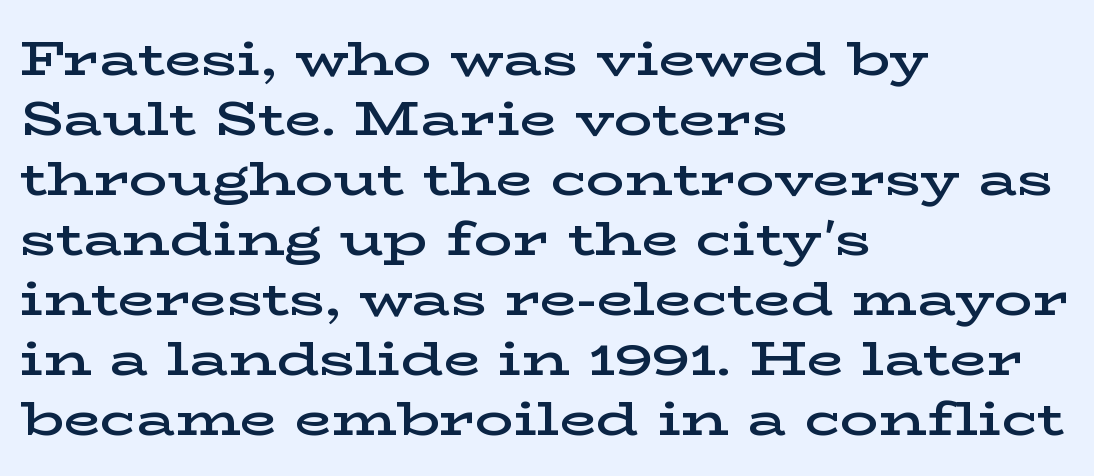
{"serif": "yes", "italic": "no", "bold": "semi", "weight": "semibold", "width": "wide", "stroke_contrast": "low", "x_height": "medium", "monospaced": "no", "underline": "no", "align": "left", "line_spacing": "normal", "line_spacing_ratio": 1.25, "letter_spacing": "normal", "letter_spacing_em": 0.0, "glyph_px": 48}
